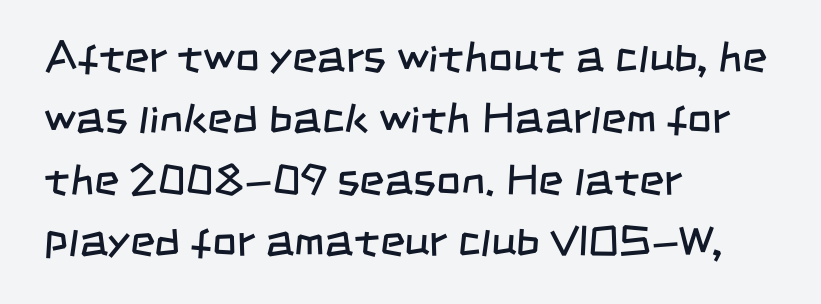
The image shows 43 px regular-weight, condensed sans-serif type; set left-aligned, normal line spacing (1.43x), normal letter spacing, not underlined; low stroke contrast and a large x-height.
